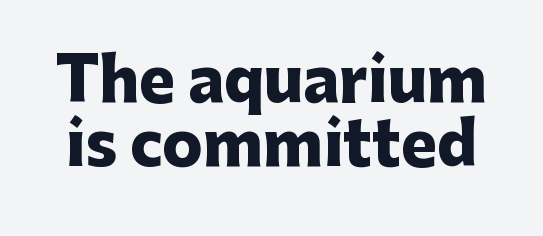
Unmarked baselines from the first word to the last. The face used here is proportionally spaced, like ordinary book or web type. The line-height multiplier appears low, near solid setting. This sample uses an upright cut, with every glyph sitting square on the baseline. These lines are composed in type without serifs.
